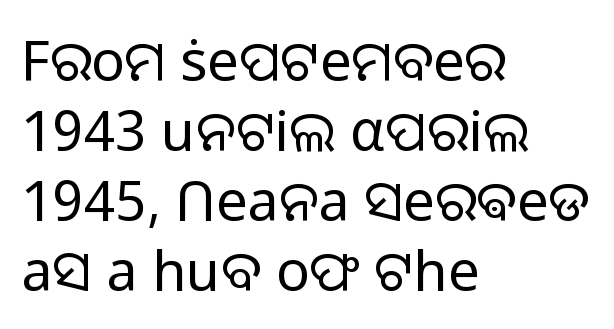
The line-height multiplier appears to be the usual default. The type sits square on the baseline with zero lean. The text was rendered using a sans face with plain stroke endings. Anything drawn beneath the words? Only blank space.
